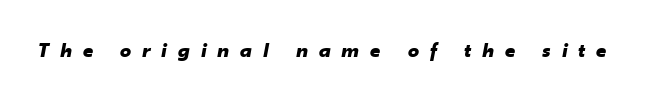
{"italic": "yes", "lean": "right", "slant_degrees": 10, "bold": "yes", "underline": "no", "letter_spacing": "wide", "letter_spacing_em": 0.49, "glyph_px": 22}
